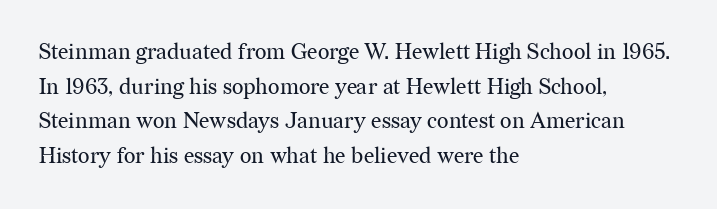
{"italic": "no", "bold": "no", "underline": "no", "align": "left", "line_spacing": "normal", "line_spacing_ratio": 1.57, "letter_spacing": "normal", "letter_spacing_em": 0.0, "glyph_px": 22}
